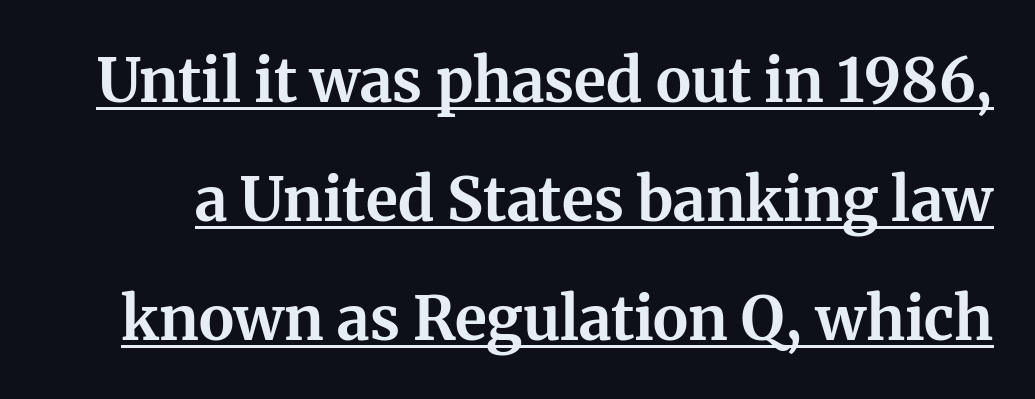
The letters are bold, with thick, heavy strokes. The vertical gap from one line to the next is large. Decoration check: the copy is underlined. A serif font was chosen for this passage.
